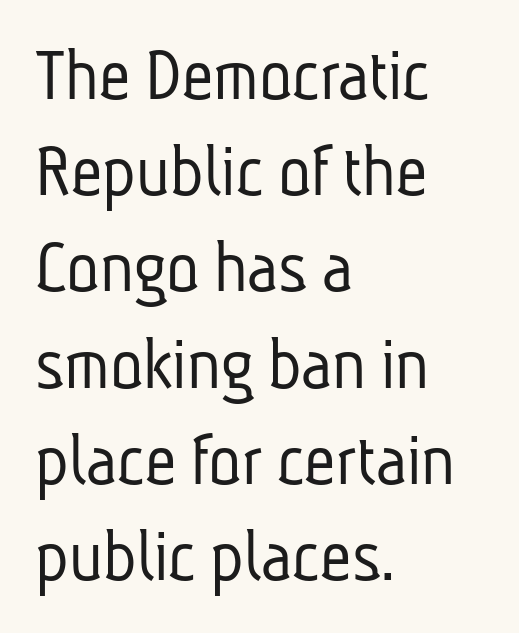
{"serif": "no", "bold": "no", "weight": "light", "width": "condensed", "stroke_contrast": "low", "x_height": "medium", "monospaced": "no", "underline": "no", "align": "left", "line_spacing": "normal", "line_spacing_ratio": 1.25, "letter_spacing": "normal", "letter_spacing_em": 0.0, "glyph_px": 77}
